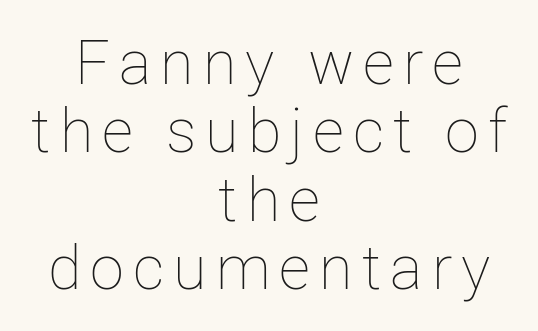
{"italic": "no", "bold": "no", "weight": "thin", "width": "normal", "stroke_contrast": "low", "x_height": "medium", "monospaced": "no", "underline": "no", "align": "center", "line_spacing": "tight", "line_spacing_ratio": 1.12, "glyph_px": 61}
